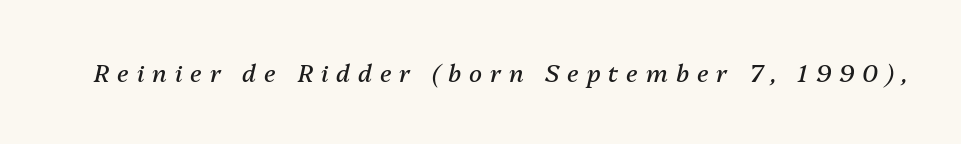
This reads as an unemphasized weight, regular at the heaviest. A typesetter would mark this as italic. Letters rest on an invisible, unmarked baseline. Someone cranked the tracking dial way up on this one.
